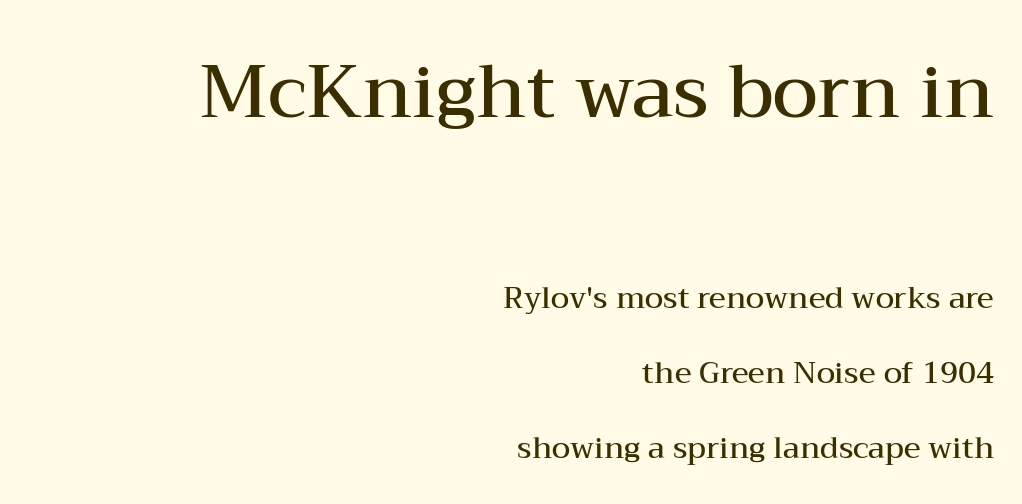
The image shows 74 px semibold, wide serif type, upright; set right-aligned, loose line spacing (2.5x), normal letter spacing, not underlined; the first (top) block is 2.47x larger; medium stroke contrast and a medium x-height.
